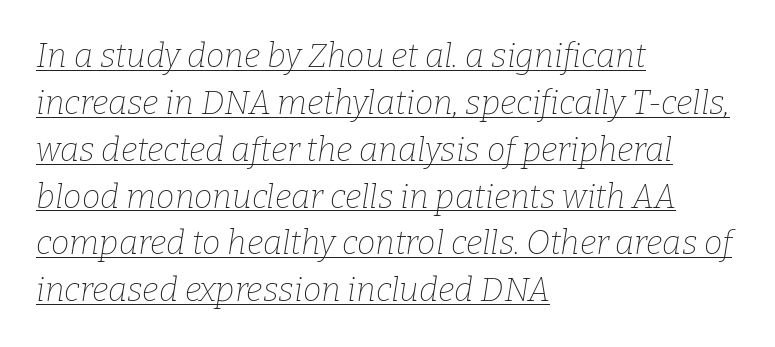
The image shows 33 px thin serif type, italic (leaning right); set left-aligned, normal line spacing (1.42x), normal letter spacing, underlined; low stroke contrast and a medium x-height.
